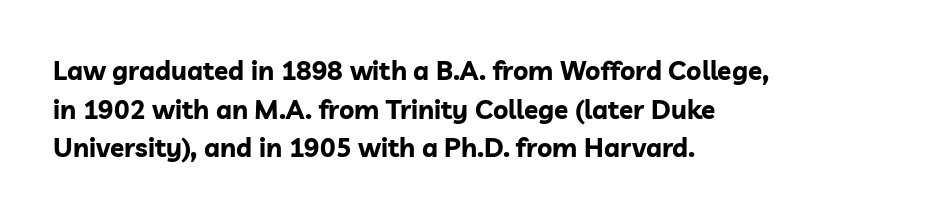
Leading: standard. Glyph-to-glyph distance matches everyday printed text. The face used here has the dense, thick strokes of a bold. These lines stack with their left ends in a neat column.
